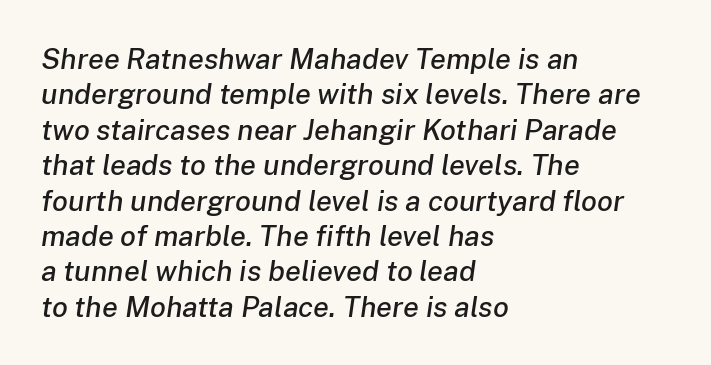
Proportional: the letters do not fall into vertical columns. Between one letter and the next there's only the usual sliver of space. The passage is arranged the way most books set body copy — flush left. Plain, unruled lines of type. The glyphs look as if they've been sheared to an angle.
